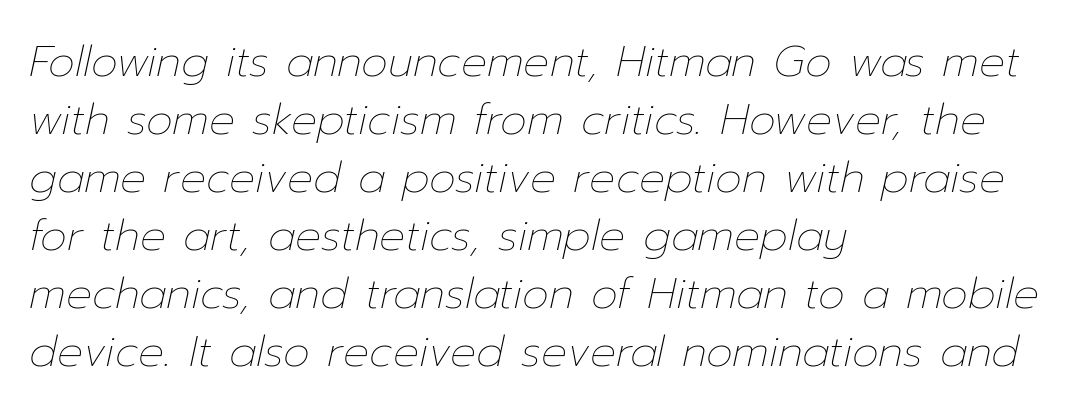
{"italic": "yes", "lean": "right", "slant_degrees": 12, "bold": "no", "weight": "thin", "width": "normal", "stroke_contrast": "low", "x_height": "medium", "monospaced": "no", "underline": "no", "align": "left", "line_spacing": "normal", "line_spacing_ratio": 1.35, "letter_spacing": "normal", "letter_spacing_em": 0.0, "glyph_px": 43}
